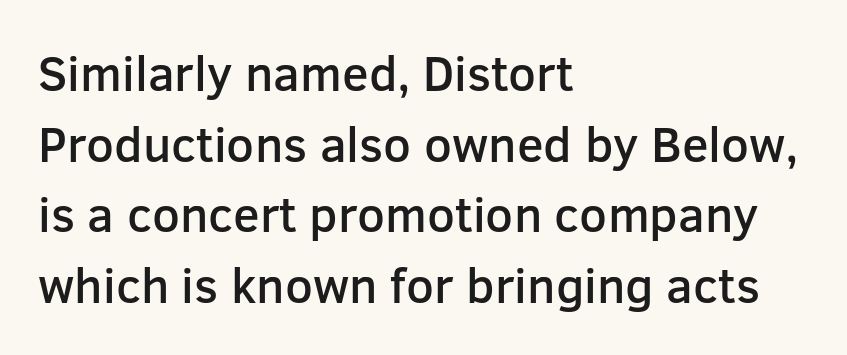
Q: Is the text bold? A: Semi-bold.
Q: Is the text italic (slanted)? A: No, it is upright.
Q: Is the typeface a serif or a sans-serif typeface? A: Sans-serif.
Q: Is the text underlined? A: No.
Q: How is the paragraph aligned? A: Left-aligned.
Q: Is the spacing between letters normal or unusually wide? A: Normal.
Q: Is the spacing between lines tight, normal or loose? A: Normal.
Q: Width (condensed, normal, or wide)? A: Normal.
Q: Stroke contrast? A: Low.
Q: x-height? A: Medium.
Q: Monospaced? A: No.
